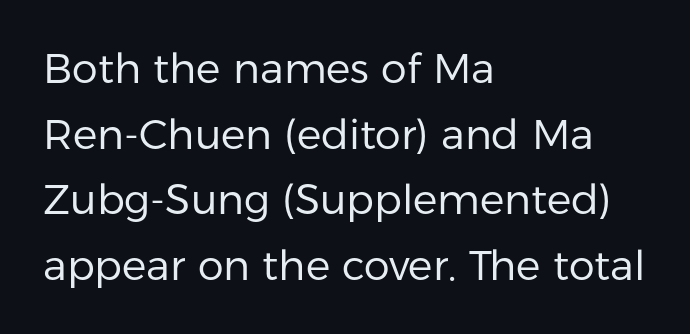
Q: Is the text bold? A: No.
Q: Is the text italic (slanted)? A: No, it is upright.
Q: Is the typeface a serif or a sans-serif typeface? A: Sans-serif.
Q: Is the text underlined? A: No.
Q: How is the paragraph aligned? A: Left-aligned.
Q: Is the spacing between letters normal or unusually wide? A: Normal.
Q: Is the spacing between lines tight, normal or loose? A: Normal.
Q: Width (condensed, normal, or wide)? A: Normal.
Q: Stroke contrast? A: Low.
Q: x-height? A: Medium.
Q: Monospaced? A: No.
